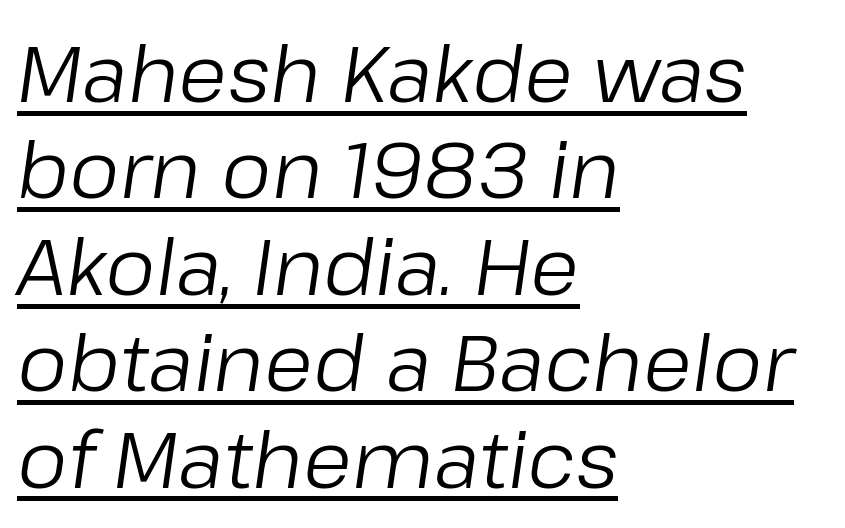
The image shows 79 px regular-weight type, italic (leaning right); set left-aligned, line spacing 1.22x, normal letter spacing, underlined; low stroke contrast and a medium x-height.
